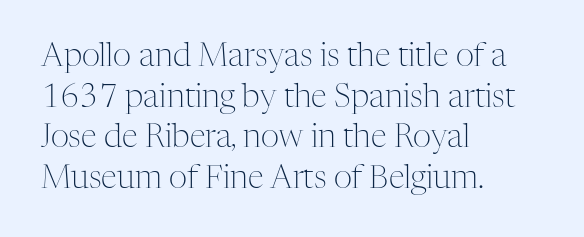
The image shows 32 px light serif type, upright; set left-aligned, normal line spacing (1.27x), normal letter spacing, not underlined; medium stroke contrast and a medium x-height.
